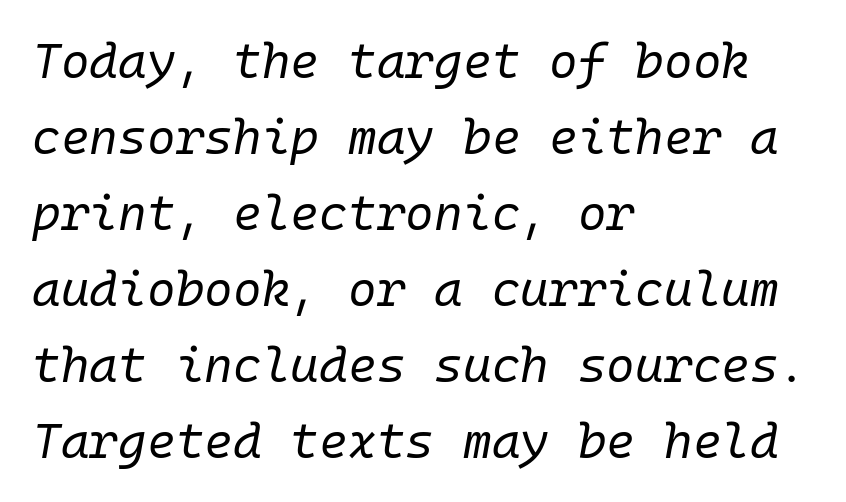
Q: Is the text bold? A: No.
Q: Is the text italic (slanted)? A: Yes, it leans right by about 10 degrees.
Q: Is the text underlined? A: No.
Q: How is the paragraph aligned? A: Left-aligned.
Q: Is the spacing between letters normal or unusually wide? A: Normal.
Q: Is the spacing between lines tight, normal or loose? A: Normal.
Q: Width (condensed, normal, or wide)? A: Normal.
Q: Stroke contrast? A: Low.
Q: x-height? A: Medium.
Q: Monospaced? A: Yes.
